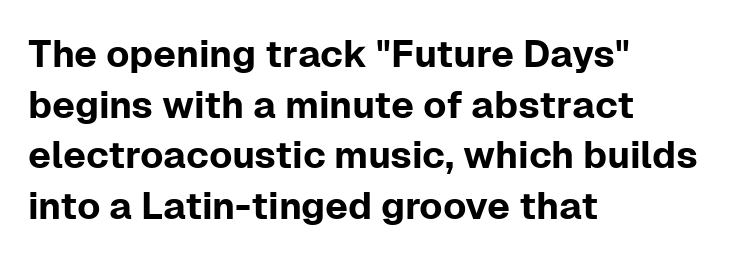
{"serif": "no", "italic": "no", "width": "normal", "stroke_contrast": "low", "x_height": "medium", "monospaced": "no", "underline": "no", "align": "left", "line_spacing": "normal", "line_spacing_ratio": 1.33, "letter_spacing": "normal", "letter_spacing_em": 0.0, "glyph_px": 38}
